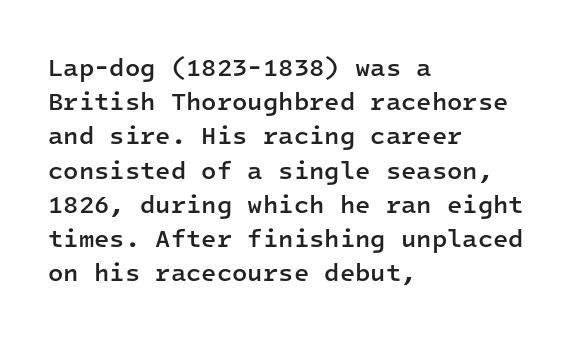
Compared with typical body copy, the letter spacing here is the same. Words float on clear page, feet unadorned. This is the regular roman posture of the typeface. The strokes are fattened partway — semibold, not bold.
